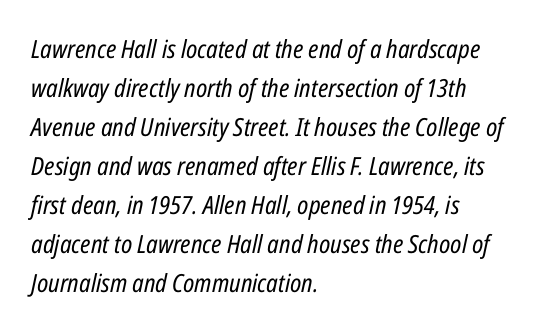
Q: Is the text bold? A: No.
Q: Is the text italic (slanted)? A: Yes, it leans right by about 12 degrees.
Q: Is the text underlined? A: No.
Q: How is the paragraph aligned? A: Left-aligned.
Q: Is the spacing between letters normal or unusually wide? A: Normal.
Q: Is the spacing between lines tight, normal or loose? A: Normal.
